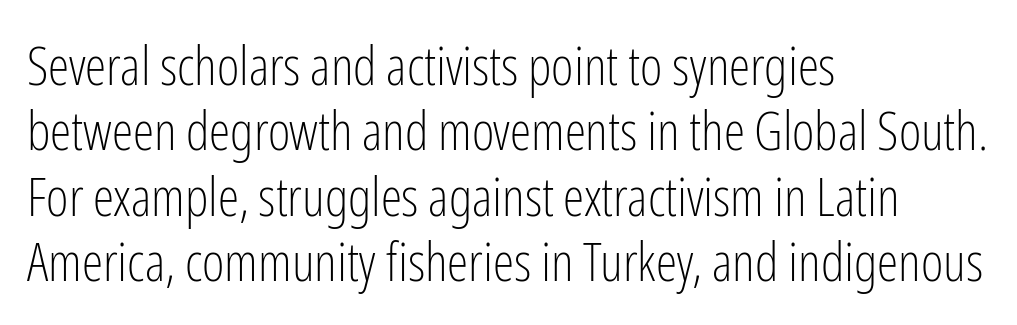
{"serif": "no", "italic": "no", "bold": "no", "weight": "light", "width": "condensed", "stroke_contrast": "low", "x_height": "medium", "monospaced": "no", "underline": "no", "align": "left", "line_spacing_ratio": 1.21, "letter_spacing": "normal", "letter_spacing_em": 0.0, "glyph_px": 54}
